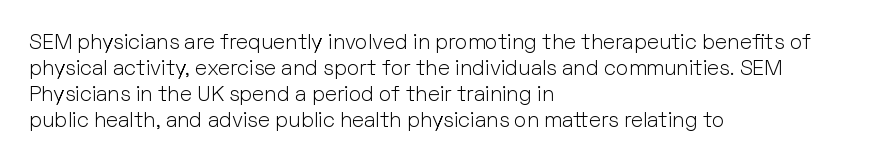
{"italic": "no", "bold": "no", "underline": "no", "align": "left", "line_spacing_ratio": 1.24, "letter_spacing": "normal", "letter_spacing_em": 0.0, "glyph_px": 21}
